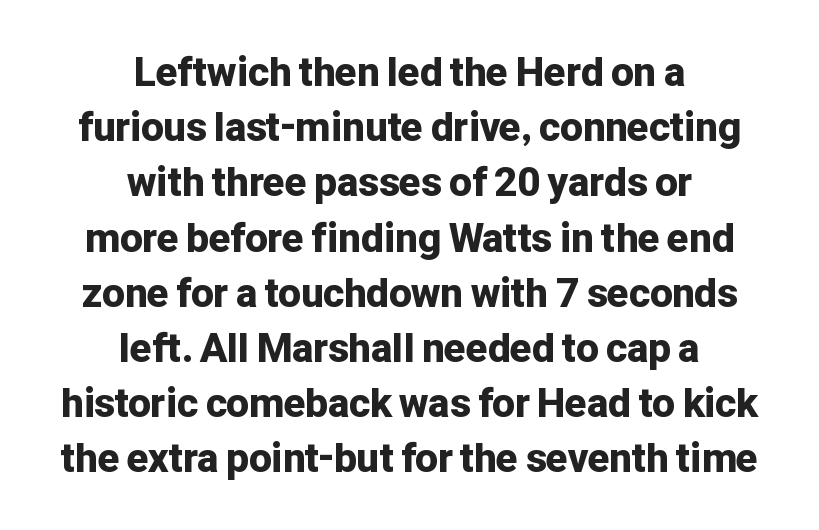
{"serif": "no", "italic": "no", "bold": "yes", "weight": "bold", "width": "normal", "stroke_contrast": "low", "x_height": "medium", "monospaced": "no", "underline": "no", "align": "center", "line_spacing": "normal", "line_spacing_ratio": 1.38, "letter_spacing": "normal", "letter_spacing_em": 0.0, "glyph_px": 40}
